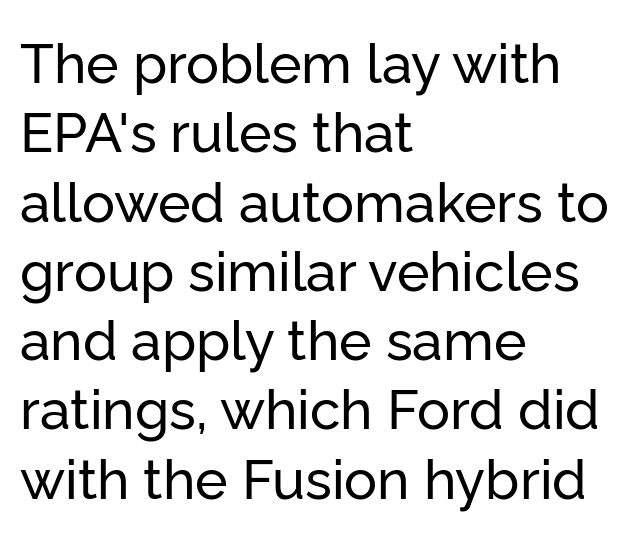
Q: Is the text italic (slanted)? A: No, it is upright.
Q: Is the typeface a serif or a sans-serif typeface? A: Sans-serif.
Q: Is the text underlined? A: No.
Q: How is the paragraph aligned? A: Left-aligned.
Q: Is the spacing between letters normal or unusually wide? A: Normal.
Q: Is the spacing between lines tight, normal or loose? A: Normal.
Q: Width (condensed, normal, or wide)? A: Normal.
Q: Stroke contrast? A: Low.
Q: x-height? A: Medium.
Q: Monospaced? A: No.
